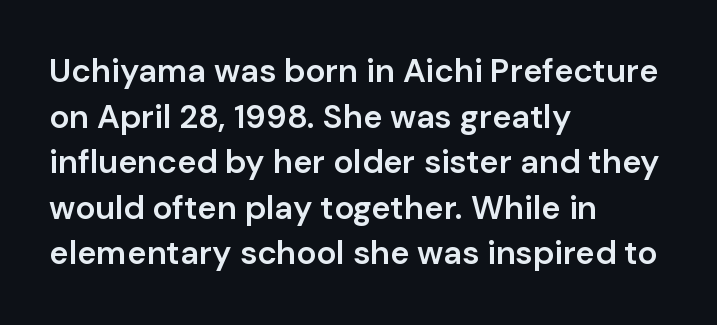
{"serif": "no", "italic": "no", "bold": "semi", "weight": "semibold", "width": "normal", "stroke_contrast": "low", "x_height": "medium", "monospaced": "no", "underline": "no", "align": "left", "line_spacing": "normal", "line_spacing_ratio": 1.38, "letter_spacing": "normal", "letter_spacing_em": 0.0, "glyph_px": 33}
